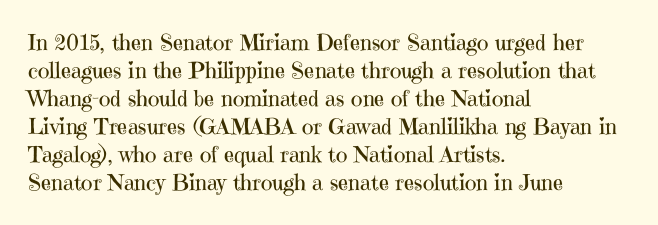
{"italic": "no", "bold": "no", "underline": "no", "align": "left", "line_spacing": "normal", "line_spacing_ratio": 1.27, "letter_spacing": "normal", "letter_spacing_em": 0.0, "glyph_px": 22}
